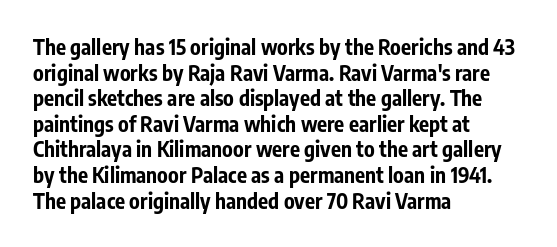
{"italic": "no", "bold": "yes", "underline": "no", "align": "left", "line_spacing_ratio": 1.22, "letter_spacing": "normal", "letter_spacing_em": 0.0, "glyph_px": 21}
